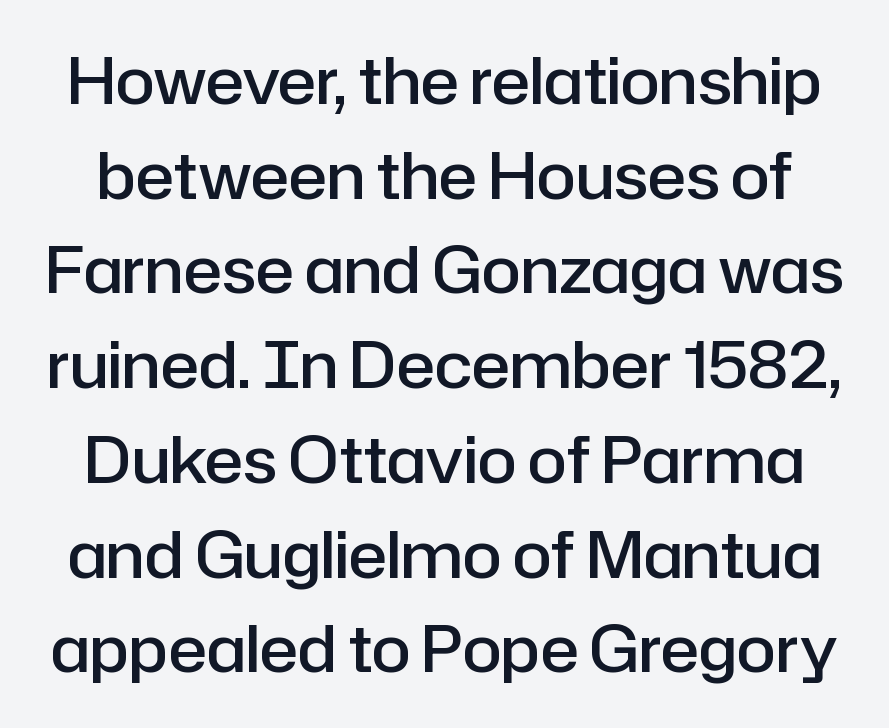
Character widths vary here, with narrow letters taking less room than wide ones. The space between consecutive lines is moderate. Characters remain perfectly vertical along every line. Typesetter's note: demi weight, one step under bold. Does the type have serifs? No, each stem ends abruptly. Nobody touched the tracking dial on this one.
